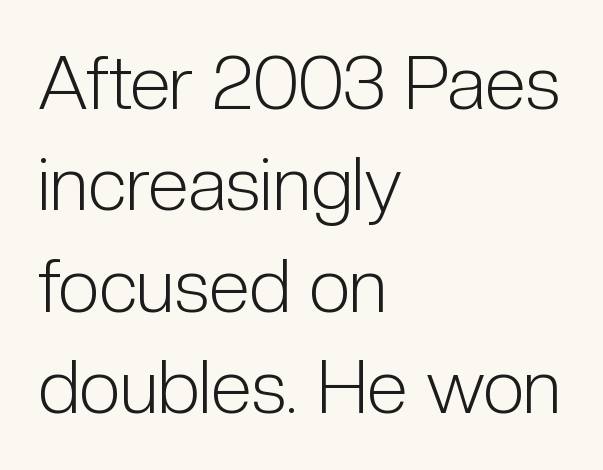
Q: Is the text bold? A: No.
Q: Is the text italic (slanted)? A: No, it is upright.
Q: Is the typeface a serif or a sans-serif typeface? A: Sans-serif.
Q: Is the text underlined? A: No.
Q: How is the paragraph aligned? A: Left-aligned.
Q: Is the spacing between letters normal or unusually wide? A: Normal.
Q: Is the spacing between lines tight, normal or loose? A: Normal.
Q: Width (condensed, normal, or wide)? A: Condensed.
Q: Stroke contrast? A: Low.
Q: x-height? A: Medium.
Q: Monospaced? A: No.
